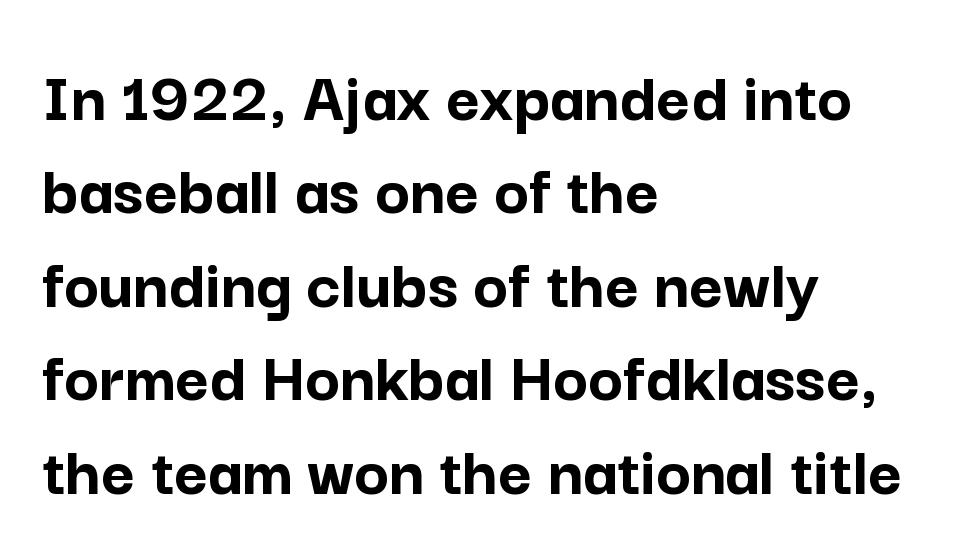
{"serif": "no", "italic": "no", "bold": "yes", "weight": "semibold", "width": "normal", "stroke_contrast": "low", "x_height": "medium", "monospaced": "no", "underline": "no", "align": "left", "line_spacing": "normal", "line_spacing_ratio": 1.28, "letter_spacing": "normal", "letter_spacing_em": 0.0, "glyph_px": 73}
